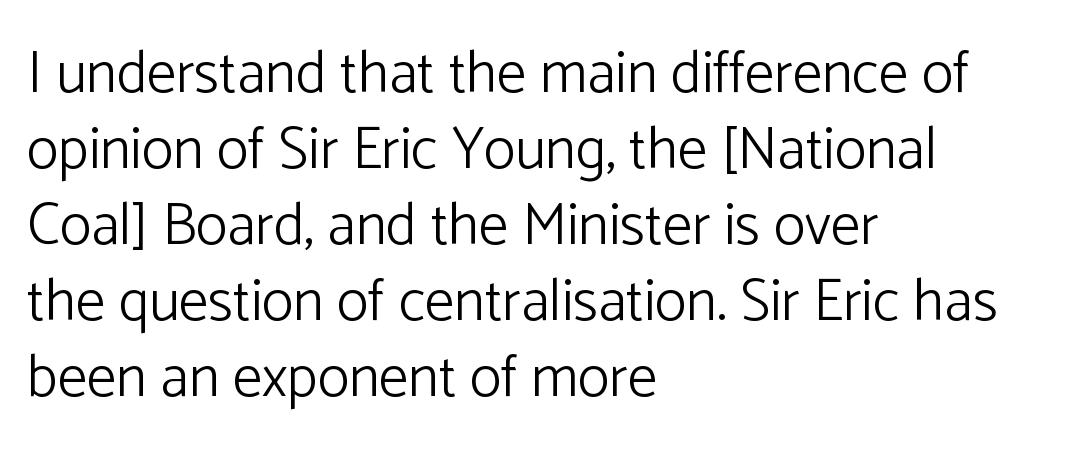
The image shows 59 px light sans-serif type, upright; set left-aligned, normal line spacing (1.29x), normal letter spacing, not underlined; low stroke contrast and a medium x-height.
